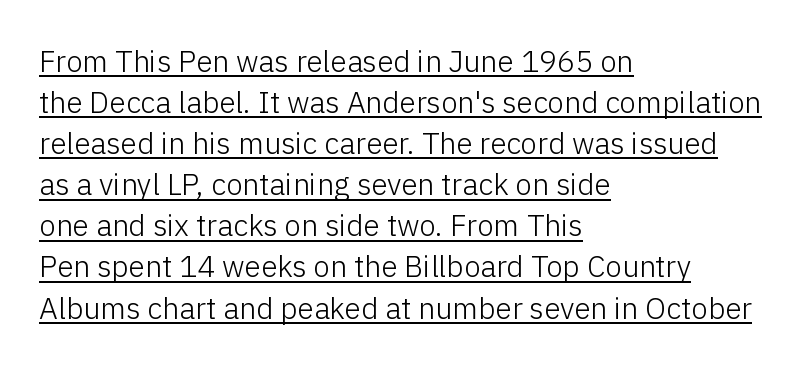
Words appear dense and cohesive because spacing is normal. The block of text has a typical density, with ordinary space between rows. Observe the absence of serifs on each vertical stroke in this sample. Leftover space on each line is placed entirely after the last word. Caption: lettering with a line underneath.
